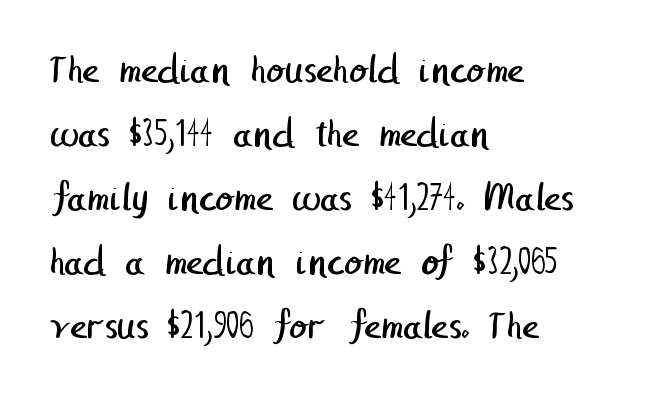
Decoration check: the copy has no underline. In terms of leading, this rendering sits right in the middle. This reads as an unemphasized weight, regular at the heaviest. Leftover space on each line is placed entirely after the last word.
